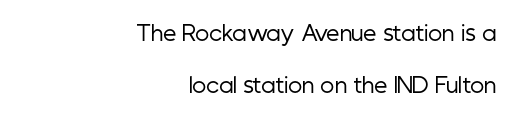
Q: Is the text bold? A: No.
Q: Is the text italic (slanted)? A: No, it is upright.
Q: Is the text underlined? A: No.
Q: How is the paragraph aligned? A: Right-aligned.
Q: Is the spacing between letters normal or unusually wide? A: Normal.
Q: Is the spacing between lines tight, normal or loose? A: Loose.
